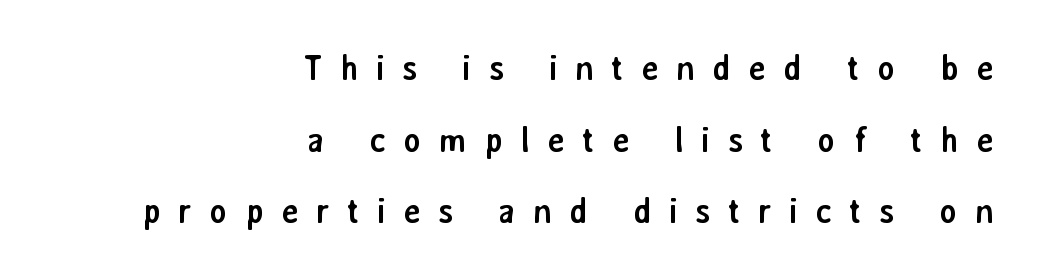
Q: Is the text bold? A: Yes.
Q: Is the text italic (slanted)? A: No, it is upright.
Q: Is the typeface a serif or a sans-serif typeface? A: Sans-serif.
Q: Is the text underlined? A: No.
Q: How is the paragraph aligned? A: Right-aligned.
Q: Is the spacing between letters normal or unusually wide? A: Unusually wide.
Q: Is the spacing between lines tight, normal or loose? A: Loose.
Q: Width (condensed, normal, or wide)? A: Normal.
Q: Stroke contrast? A: Low.
Q: x-height? A: Medium.
Q: Monospaced? A: No.
